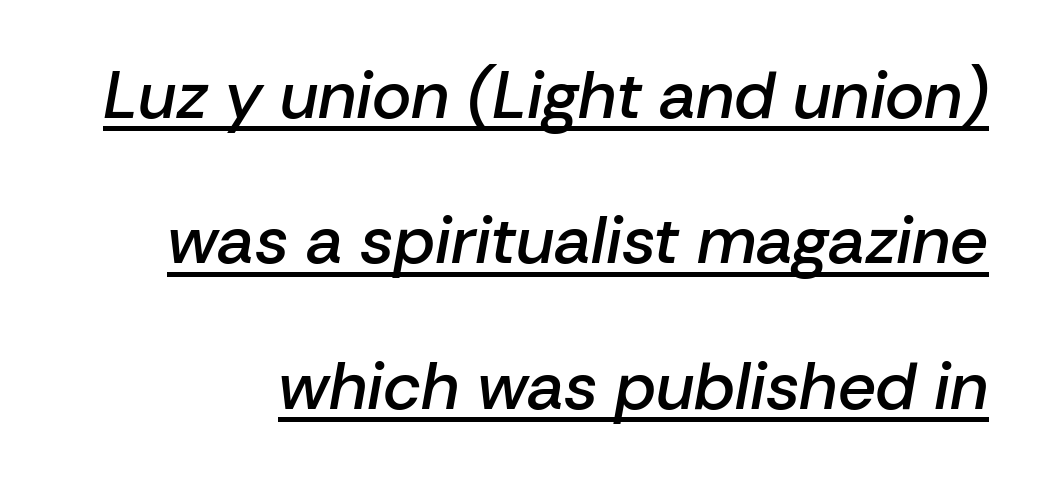
{"italic": "yes", "lean": "right", "slant_degrees": 10, "bold": "semi", "weight": "semibold", "width": "normal", "stroke_contrast": "low", "x_height": "medium", "monospaced": "no", "underline": "yes", "line_spacing": "loose", "line_spacing_ratio": 2.17, "letter_spacing": "normal", "letter_spacing_em": 0.0, "glyph_px": 67}
